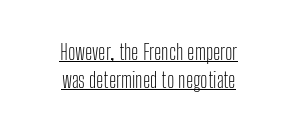
The image shows 21 px text type, upright; set centered, normal line spacing (1.33x), normal letter spacing, underlined.
